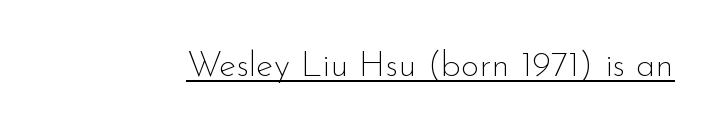
{"serif": "no", "italic": "no", "bold": "no", "weight": "thin", "width": "normal", "stroke_contrast": "low", "x_height": "small", "monospaced": "no", "underline": "yes", "letter_spacing": "normal", "letter_spacing_em": 0.0, "glyph_px": 36}
